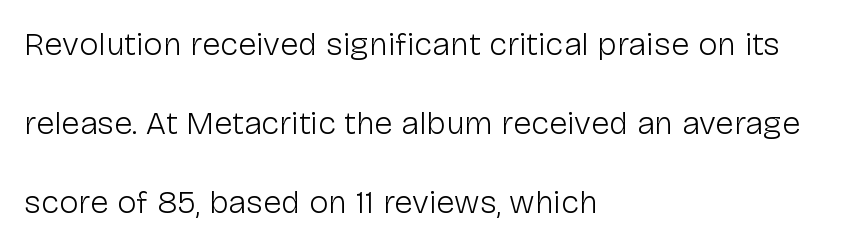
{"serif": "no", "italic": "no", "bold": "no", "weight": "light", "width": "normal", "stroke_contrast": "low", "x_height": "medium", "monospaced": "no", "underline": "no", "align": "left", "line_spacing": "loose", "line_spacing_ratio": 2.4, "letter_spacing": "normal", "letter_spacing_em": 0.0, "glyph_px": 33}
